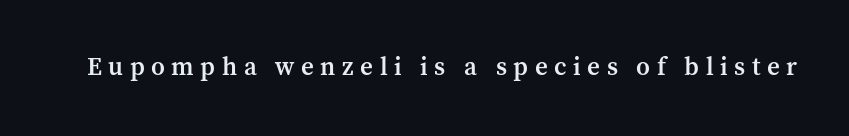
{"italic": "no", "bold": "semi", "underline": "no", "letter_spacing": "wide", "letter_spacing_em": 0.26, "glyph_px": 25}
